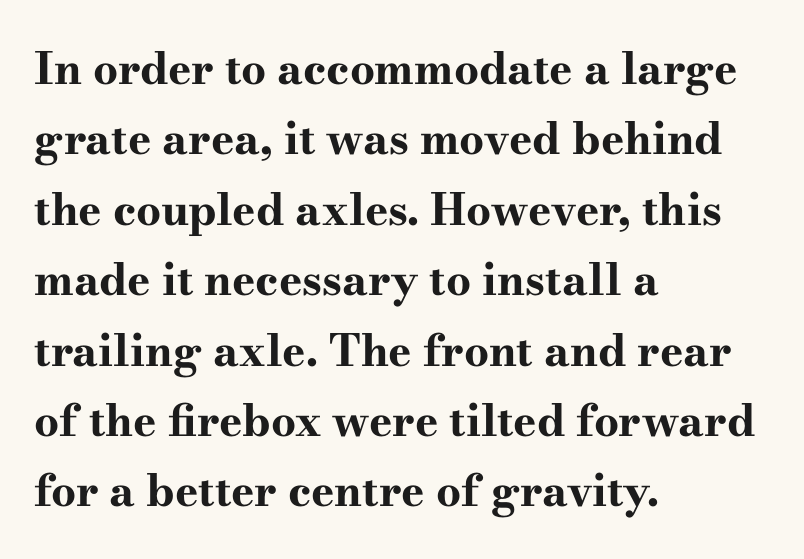
The image shows 44 px bold, wide serif type, upright; set left-aligned, normal line spacing (1.6x), normal letter spacing, not underlined; high stroke contrast and a small x-height.
